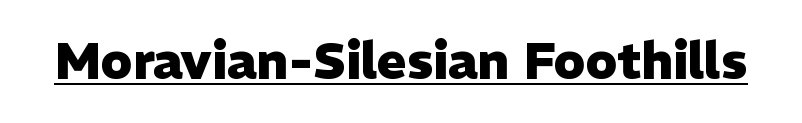
Heft: maximum for text — a bold. Looks like regular typesetting: each glyph gets only the width it needs. What kind of face is this? One without serifs — a sans. The axis of the letterforms is exactly vertical. Underlined type. How are the letters spaced? Ordinarily, with no added tracking.
